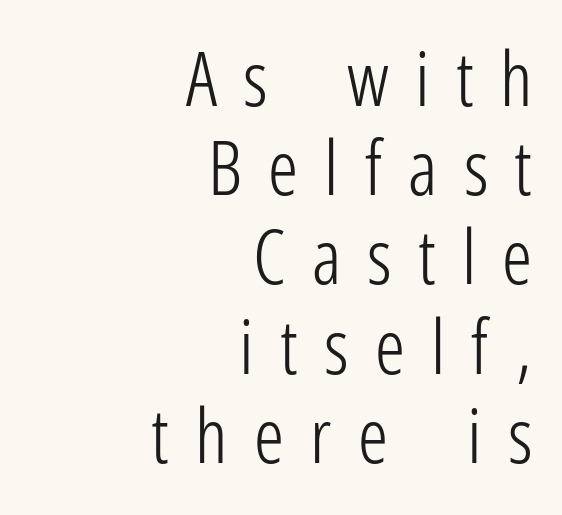
{"serif": "no", "italic": "no", "bold": "no", "weight": "light", "width": "condensed", "stroke_contrast": "low", "x_height": "medium", "monospaced": "no", "underline": "no", "align": "right", "line_spacing_ratio": 1.19, "letter_spacing": "wide", "letter_spacing_em": 0.35, "glyph_px": 75}
